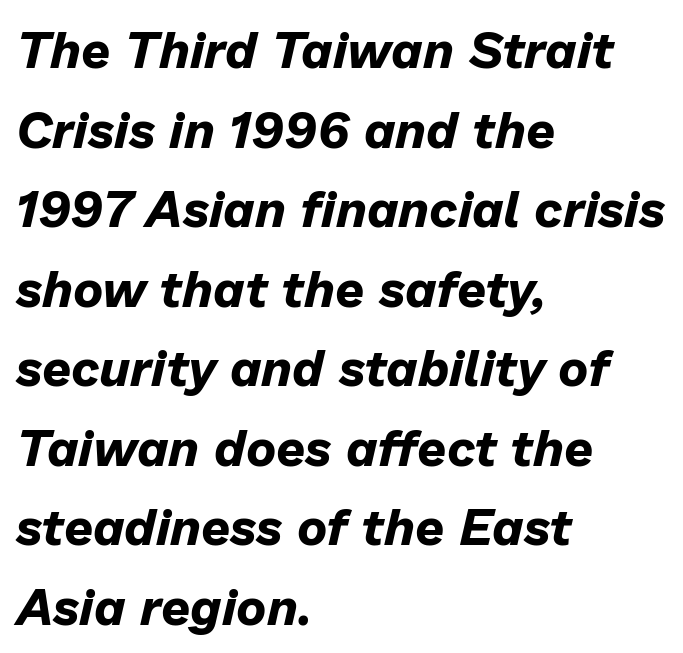
{"italic": "yes", "lean": "right", "slant_degrees": 13, "bold": "yes", "weight": "bold", "width": "normal", "stroke_contrast": "low", "x_height": "medium", "monospaced": "no", "underline": "no", "align": "left", "line_spacing": "normal", "line_spacing_ratio": 1.56, "letter_spacing": "normal", "letter_spacing_em": 0.0, "glyph_px": 51}
